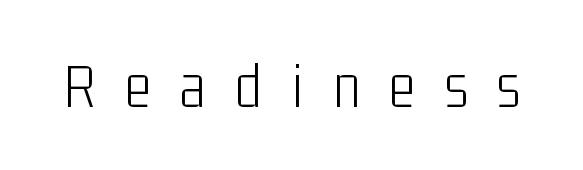
The image shows 64 px light, condensed sans-serif type, upright; set unusually wide letter spacing (+0.46 em), not underlined; low stroke contrast and a medium x-height.
